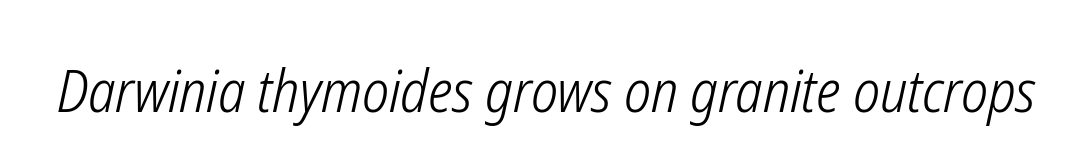
The image shows 59 px light, condensed type, italic (leaning right); set normal letter spacing, not underlined; low stroke contrast and a medium x-height.
